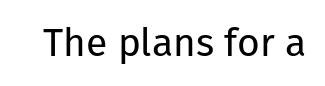
{"serif": "no", "italic": "no", "bold": "no", "weight": "regular", "width": "normal", "stroke_contrast": "low", "x_height": "medium", "monospaced": "no", "underline": "no", "letter_spacing": "normal", "letter_spacing_em": 0.0, "glyph_px": 39}
